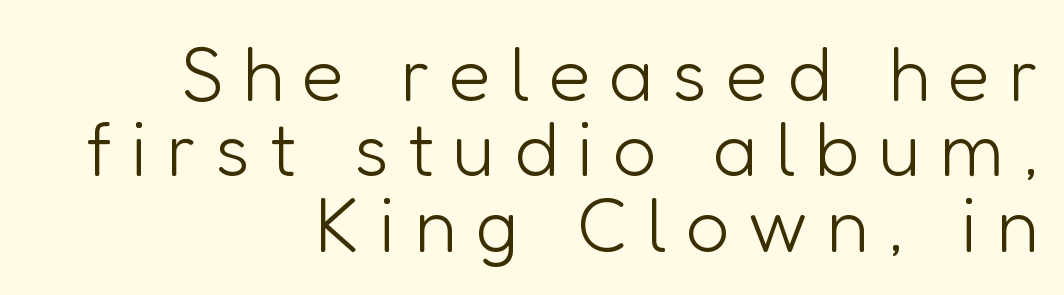
{"serif": "no", "italic": "no", "bold": "no", "weight": "light", "width": "normal", "stroke_contrast": "low", "x_height": "medium", "monospaced": "no", "underline": "no", "align": "right", "line_spacing": "tight", "line_spacing_ratio": 0.98, "letter_spacing": "wide", "letter_spacing_em": 0.24, "glyph_px": 77}
